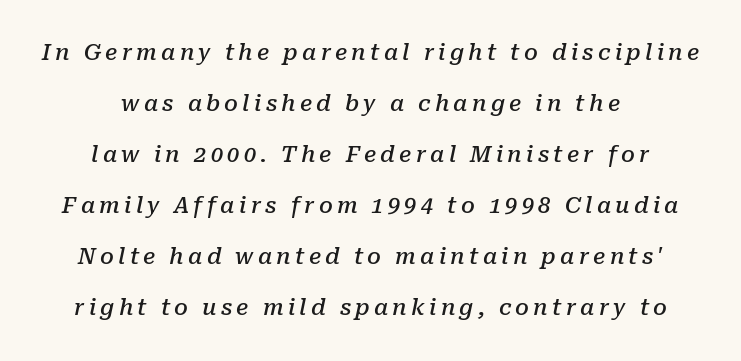
Characters are canted at an angle relative to the baseline's perpendicular. No word sits above an underline. Weight: semibold (demi). Reading down the column, the eye jumps a long way to each next line. Each line is balanced around a shared central axis.
